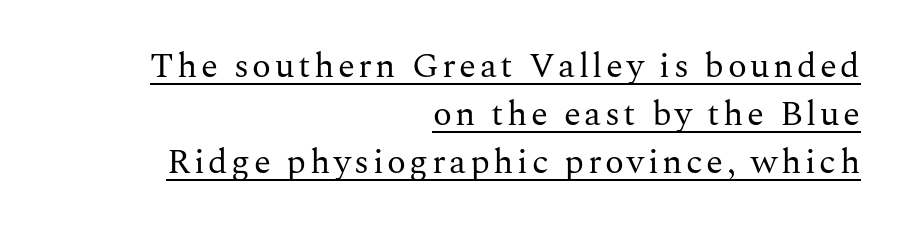
The image shows 35 px regular-weight serif type, upright; set right-aligned, normal line spacing (1.37x), underlined; medium stroke contrast and a medium x-height.
